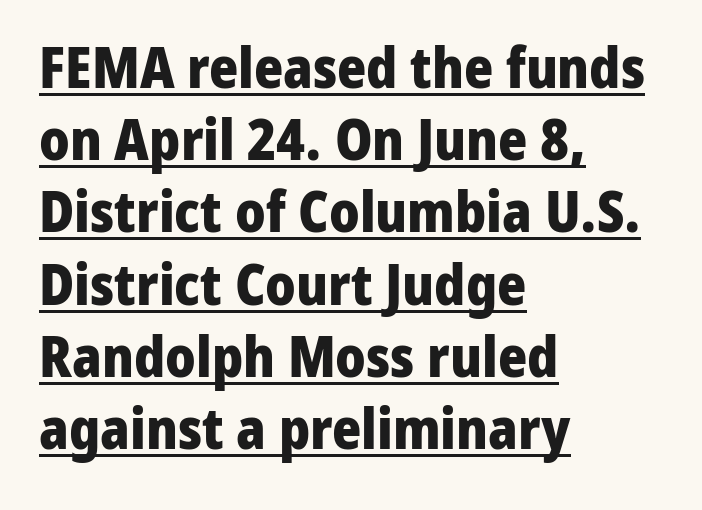
Q: Is the text bold? A: Yes.
Q: Is the text italic (slanted)? A: No, it is upright.
Q: Is the typeface a serif or a sans-serif typeface? A: Sans-serif.
Q: Is the text underlined? A: Yes.
Q: How is the paragraph aligned? A: Left-aligned.
Q: Is the spacing between letters normal or unusually wide? A: Normal.
Q: Is the spacing between lines tight, normal or loose? A: Normal.
Q: Width (condensed, normal, or wide)? A: Normal.
Q: Stroke contrast? A: Low.
Q: x-height? A: Medium.
Q: Monospaced? A: No.
